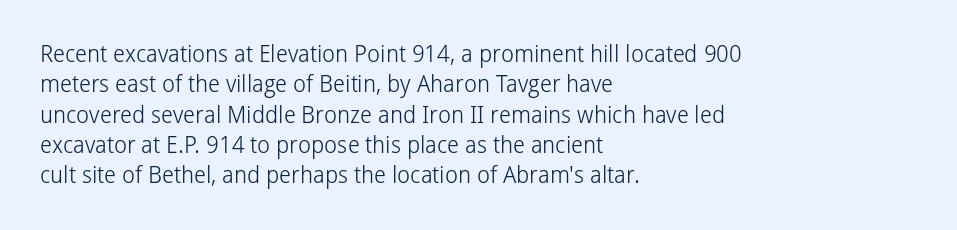
Q: Is the text bold? A: No.
Q: Is the text italic (slanted)? A: No, it is upright.
Q: Is the text underlined? A: No.
Q: How is the paragraph aligned? A: Left-aligned.
Q: Is the spacing between letters normal or unusually wide? A: Normal.
Q: Is the spacing between lines tight, normal or loose? A: Normal.
